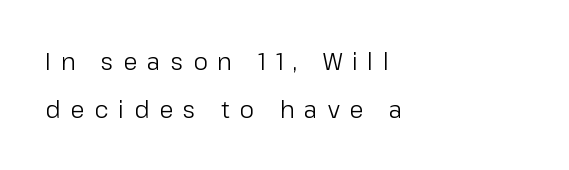
Students, observe: this is what heavily led, spacious text looks like. The typeface has the unassuming heft of standard copy or less. Alignment: flush left. The zone under the glyphs is completely vacant.
